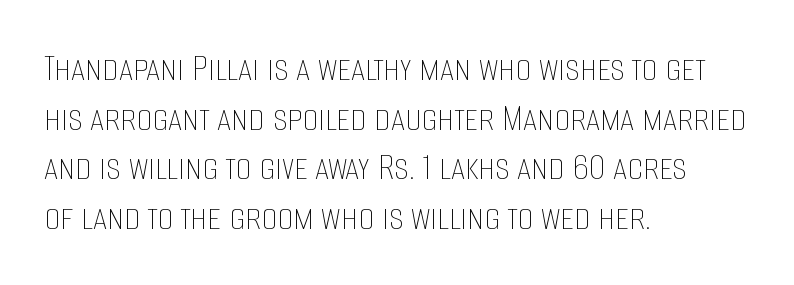
Heft: none added — not bold. The lettering stays uniformly vertical, giving the passage a roman look. This sample has the flowing, uneven cadence of proportional lettering. This sample uses plain, unmodified letter spacing. Honestly, there is no underline to notice here at all.
